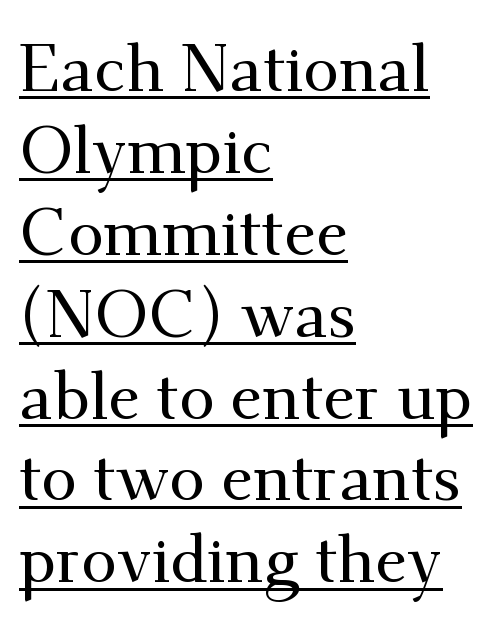
Q: Is the text italic (slanted)? A: No, it is upright.
Q: Is the typeface a serif or a sans-serif typeface? A: Serif.
Q: Is the text underlined? A: Yes.
Q: How is the paragraph aligned? A: Left-aligned.
Q: Is the spacing between letters normal or unusually wide? A: Normal.
Q: Is the spacing between lines tight, normal or loose? A: Normal.
Q: Width (condensed, normal, or wide)? A: Normal.
Q: Stroke contrast? A: Medium.
Q: x-height? A: Small.
Q: Monospaced? A: No.
